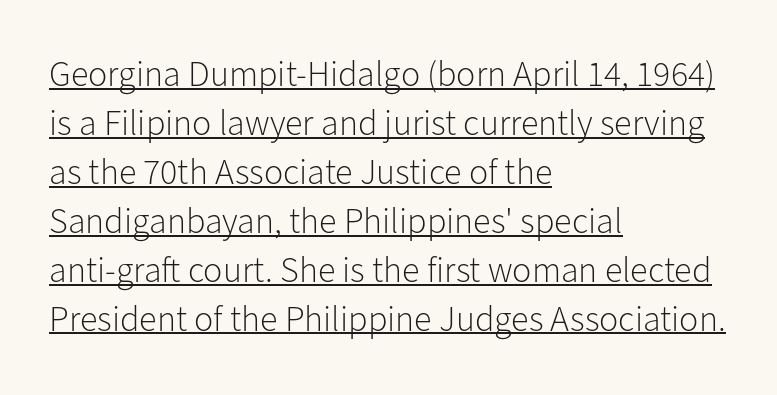
{"serif": "no", "italic": "no", "bold": "no", "weight": "light", "width": "normal", "stroke_contrast": "low", "x_height": "medium", "monospaced": "no", "underline": "yes", "align": "left", "line_spacing": "normal", "line_spacing_ratio": 1.36, "letter_spacing": "normal", "letter_spacing_em": 0.0, "glyph_px": 36}
